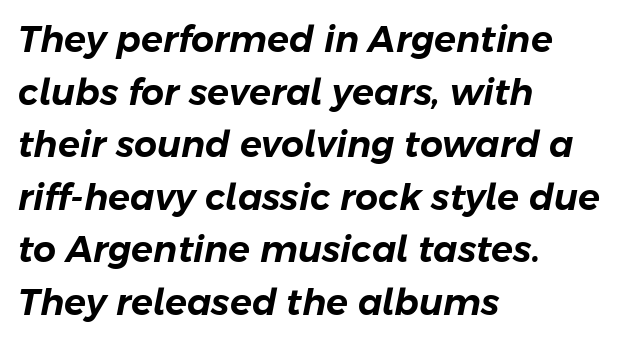
Q: Is the text italic (slanted)? A: Yes, it leans right by about 11 degrees.
Q: Is the text underlined? A: No.
Q: How is the paragraph aligned? A: Left-aligned.
Q: Is the spacing between letters normal or unusually wide? A: Normal.
Q: Is the spacing between lines tight, normal or loose? A: Normal.
Q: Width (condensed, normal, or wide)? A: Normal.
Q: Stroke contrast? A: Low.
Q: x-height? A: Medium.
Q: Monospaced? A: No.
